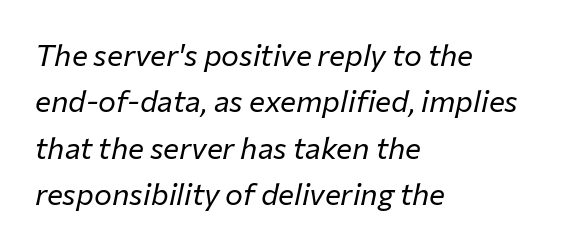
The rendering keeps characters at their native spacing. This rendering features lettering with no underline. A typesetter would call this proportional, since set widths differ per character. Unbolded letterforms with no extra heft. The passage shown leans; its letterforms are oblique.
